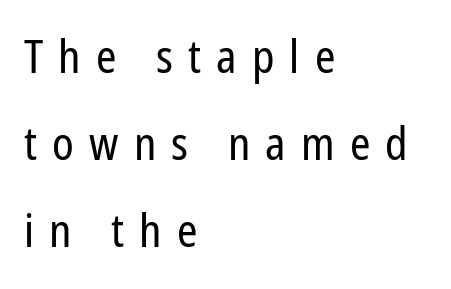
The image shows 46 px regular-weight, condensed sans-serif type, upright; set left-aligned, line spacing 1.89x, unusually wide letter spacing (+0.33 em), not underlined; low stroke contrast and a medium x-height.
